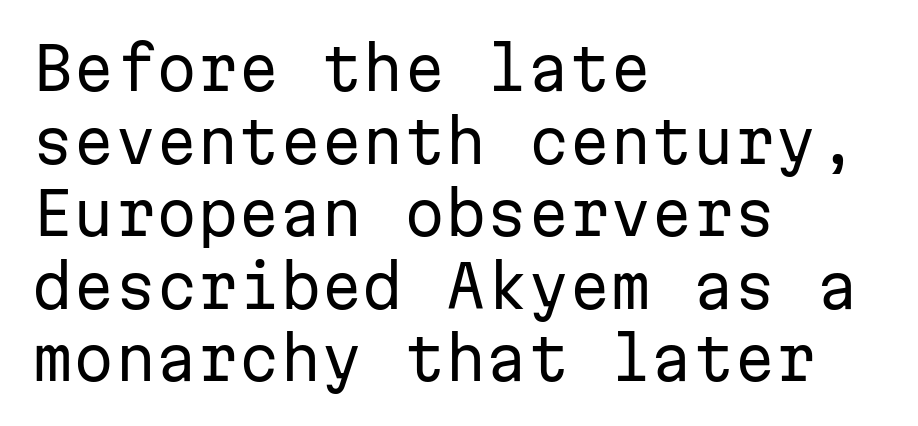
The image shows 59 px regular-weight sans-serif type, upright, monospaced; set left-aligned, line spacing 1.23x, normal letter spacing, not underlined; low stroke contrast and a medium x-height.
